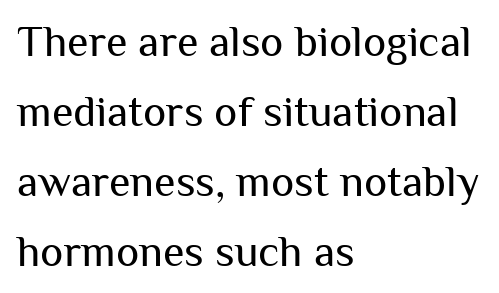
Whoever set this chose a conventional vertical rhythm. Font category for this specimen: sans-serif. The space directly below the letters is spotless. The passage shown is not bold in any degree. A classic flush-left, rag-right setting is used for this passage. The lettering holds an erect, upright posture throughout.
